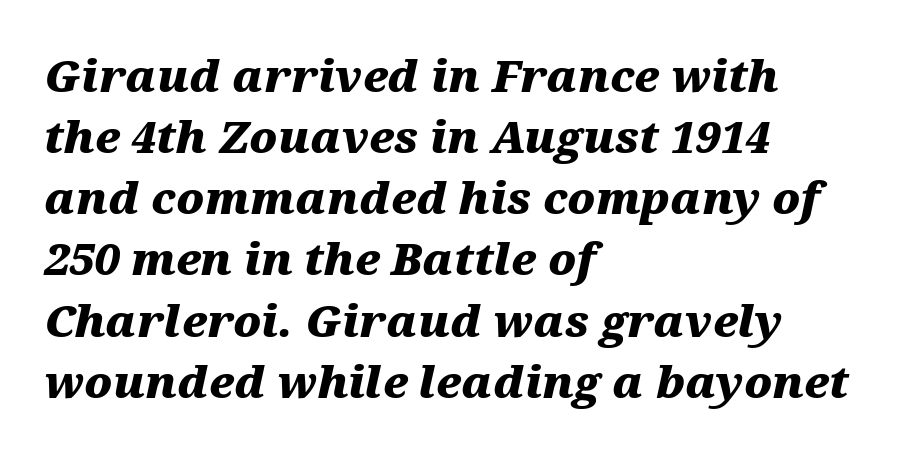
Alignment: flush left. Every character sits at an angle, as italics do. Whoever set this chose a conventional vertical rhythm. This rendering leaves character spacing at its baseline value. A bare baseline throughout the passage.
